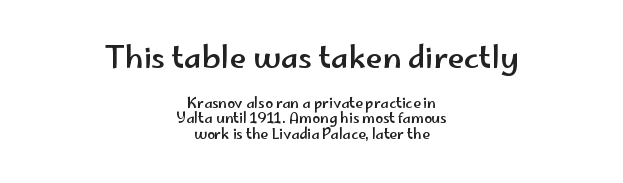
The letters stand upright; this is a roman face. The passage shown is typeset with a sans-serif family. The face used here is proportionally spaced, like ordinary book or web type. The first block has been scaled up relative to the second. The lines are quadded center.
